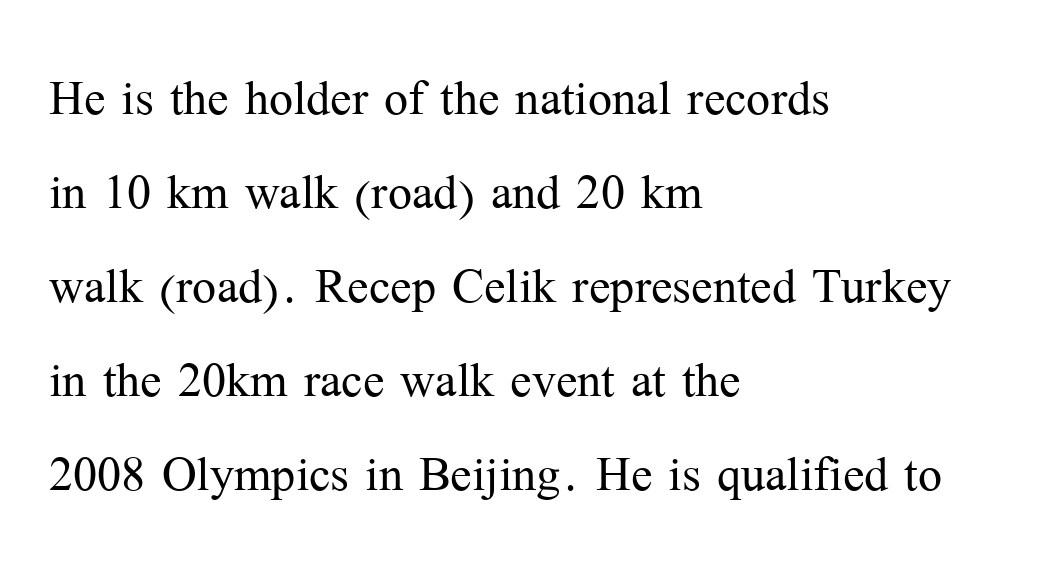
In terms of letterform style, serifs are clearly present. Anything drawn beneath the words? Only blank space. Style check: upright. Horizontally, the lines are justified to the leading edge only. Do the characters align in a grid? No, the font is proportional.
